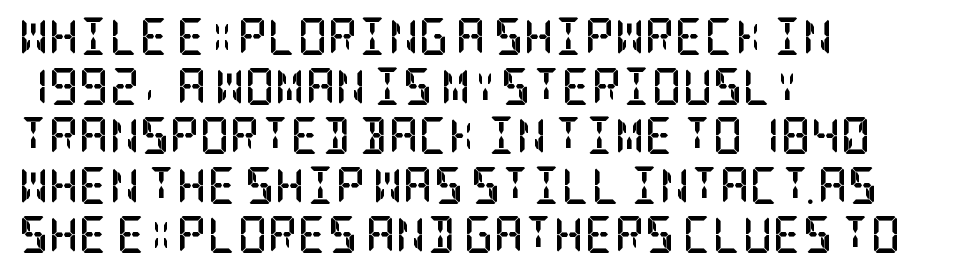
{"serif": "yes", "italic": "no", "bold": "yes", "weight": "semibold", "width": "condensed", "stroke_contrast": "low", "x_height": "large", "underline": "no", "align": "left", "line_spacing": "normal", "line_spacing_ratio": 1.34, "letter_spacing": "normal", "letter_spacing_em": 0.0, "glyph_px": 37}
